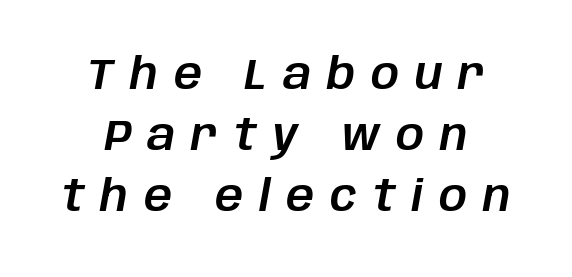
Someone cranked the tracking dial way up on this one. This sample has the flowing, uneven cadence of proportional lettering. Interline gaps are of average width in this sample. Bare-footed words on every line.
